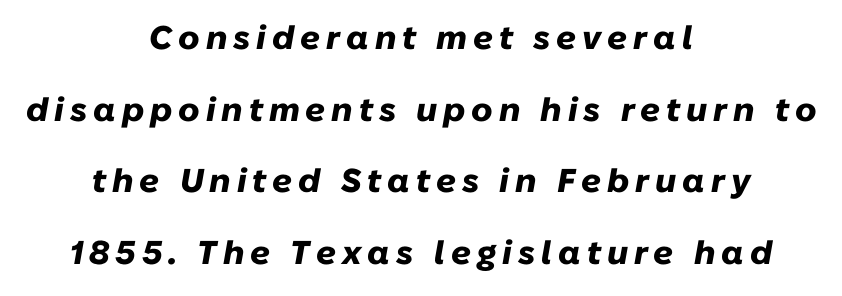
You could not count columns in this text — the font is proportionally spaced. Type without underlining. Does the weight exceed regular? Yes, all the way to bold. The paragraph shown floats in the horizontal middle. A typesetter would mark this as italic. In terms of leading, this rendering errs on the spacious side.
